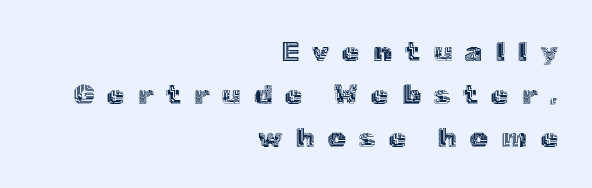
Q: Is the text italic (slanted)? A: No, it is upright.
Q: Is the text underlined? A: No.
Q: How is the paragraph aligned? A: Right-aligned.
Q: Is the spacing between letters normal or unusually wide? A: Unusually wide.
Q: Is the spacing between lines tight, normal or loose? A: Normal.
Q: Width (condensed, normal, or wide)? A: Normal.
Q: x-height? A: Medium.
Q: Monospaced? A: No.
